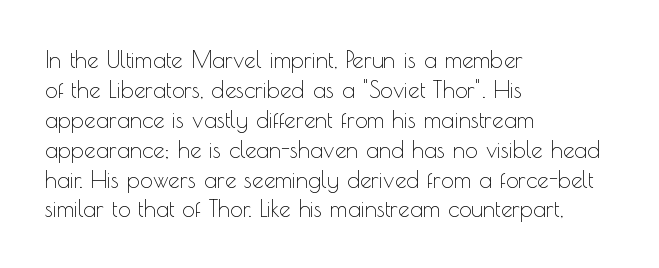
The lines are quadded left. The font sits on the lighter half of the weight spectrum, regular included. Tracking here is standard; glyphs follow each other at the usual distance. Italic? Not at all — the glyphs are vertical. Rule under the text: the space is simply empty.
